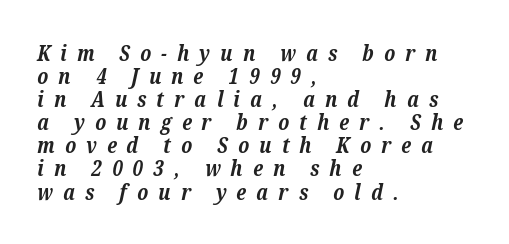
{"italic": "yes", "lean": "right", "slant_degrees": 12, "bold": "yes", "underline": "no", "align": "left", "line_spacing": "tight", "line_spacing_ratio": 1.05, "letter_spacing": "wide", "letter_spacing_em": 0.46, "glyph_px": 22}
